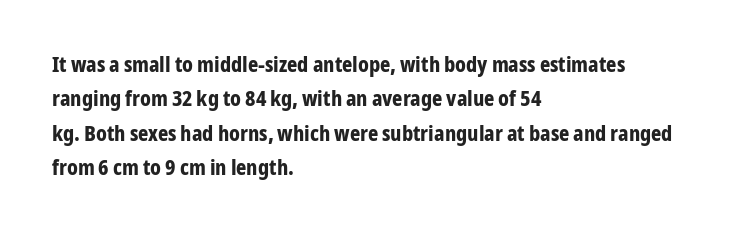
Upright lettering throughout. Just letters on the line, the space beneath them empty. The vertical gap from one line to the next is medium. Strong, thick strokes mark this as bold type. Short and long lines alike share a common starting point at left.
